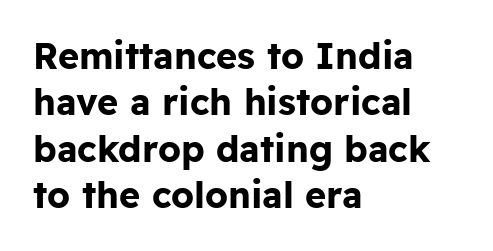
Q: Is the text bold? A: Yes.
Q: Is the text italic (slanted)? A: No, it is upright.
Q: Is the typeface a serif or a sans-serif typeface? A: Sans-serif.
Q: Is the text underlined? A: No.
Q: How is the paragraph aligned? A: Left-aligned.
Q: Is the spacing between letters normal or unusually wide? A: Normal.
Q: Is the spacing between lines tight, normal or loose? A: Normal.
Q: Width (condensed, normal, or wide)? A: Normal.
Q: Stroke contrast? A: Low.
Q: x-height? A: Medium.
Q: Monospaced? A: No.
